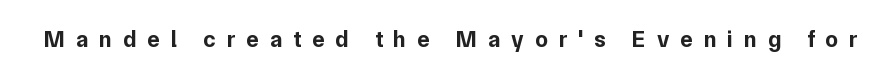
The image shows 23 px bold type, upright; set unusually wide letter spacing (+0.48 em), not underlined.
